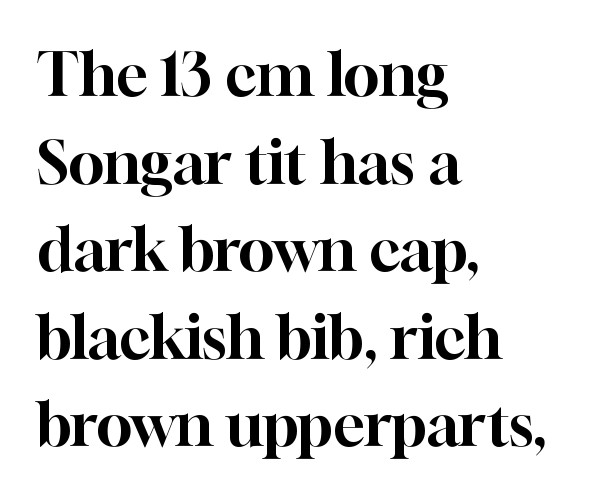
The lettering stays uniformly vertical, giving the passage a roman look. Old-style or modern, the face here clearly has serifs. Glyph-to-glyph distance matches everyday printed text. Each letter keeps its own natural width here, so spacing adapts to shape.
